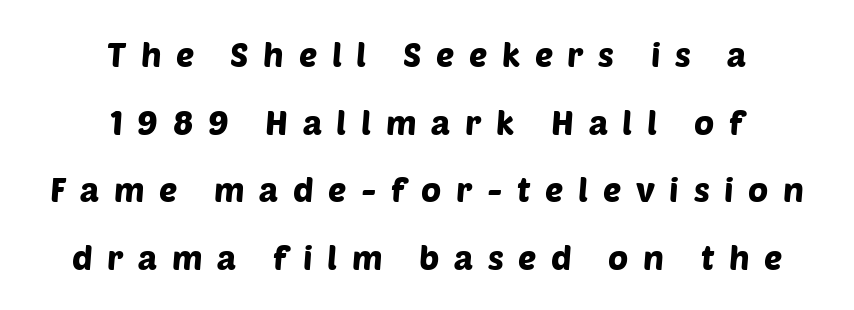
The space between consecutive lines is lavish. The rendering uses natural spacing where letterforms have individual widths. Neither beginnings nor endings align; midpoints do. Check under the words: just untouched page. This rendering widens character spacing well past its baseline value. The font family rendered here belongs to the sans-serif group.
